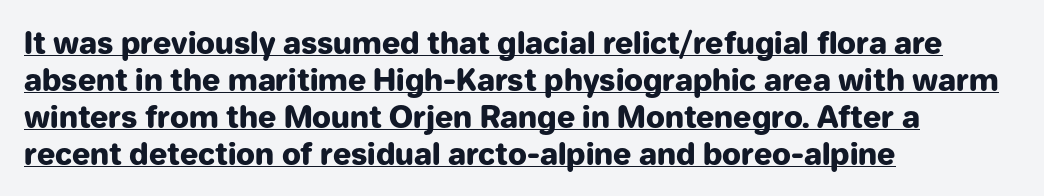
{"serif": "no", "italic": "no", "bold": "yes", "weight": "heavy", "width": "normal", "stroke_contrast": "low", "x_height": "medium", "monospaced": "no", "underline": "yes", "align": "left", "line_spacing_ratio": 1.23, "letter_spacing": "normal", "letter_spacing_em": 0.0, "glyph_px": 30}
